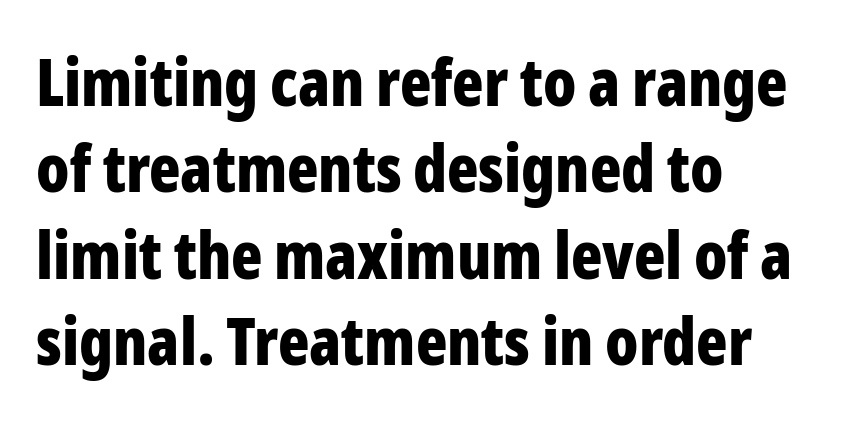
Q: Is the text bold? A: Yes.
Q: Is the text italic (slanted)? A: No, it is upright.
Q: Is the typeface a serif or a sans-serif typeface? A: Sans-serif.
Q: Is the text underlined? A: No.
Q: How is the paragraph aligned? A: Left-aligned.
Q: Is the spacing between letters normal or unusually wide? A: Normal.
Q: Is the spacing between lines tight, normal or loose? A: Normal.
Q: Width (condensed, normal, or wide)? A: Condensed.
Q: Stroke contrast? A: Low.
Q: x-height? A: Medium.
Q: Monospaced? A: No.
